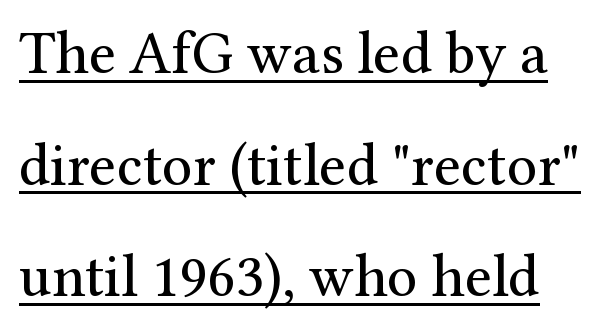
You could call the tracking neutral — neither tight nor loose. The face used here is proportionally spaced, like ordinary book or web type. The type sits square on the baseline with zero lean. The text was rendered using a seriffed face with decorative stroke endings. These characters rest on top of a visible drawn line. Weight: in the light-to-regular range.
